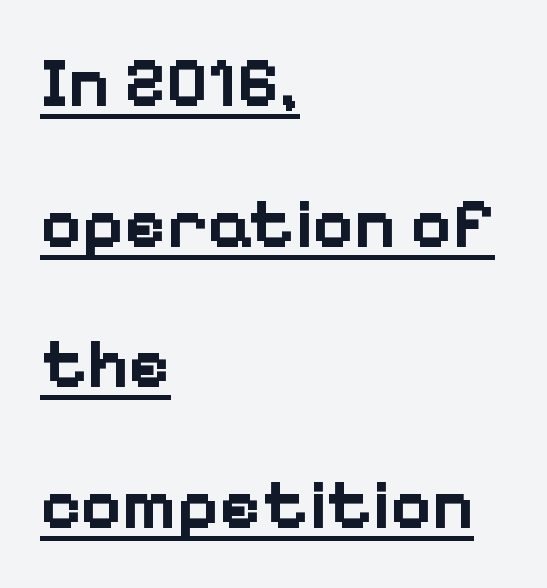
The image shows 70 px bold sans-serif type, upright; set left-aligned, loose line spacing (2.01x), normal letter spacing, underlined; low stroke contrast and a medium x-height.
